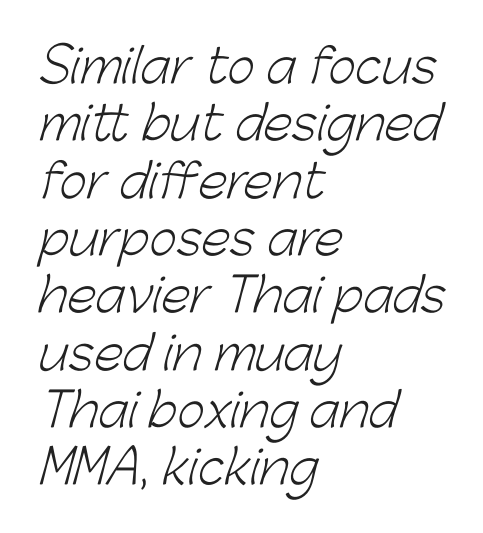
{"serif": "no", "bold": "no", "weight": "light", "width": "normal", "stroke_contrast": "low", "x_height": "medium", "monospaced": "no", "underline": "no", "align": "left", "line_spacing_ratio": 1.22, "letter_spacing": "normal", "letter_spacing_em": 0.0, "glyph_px": 47}
